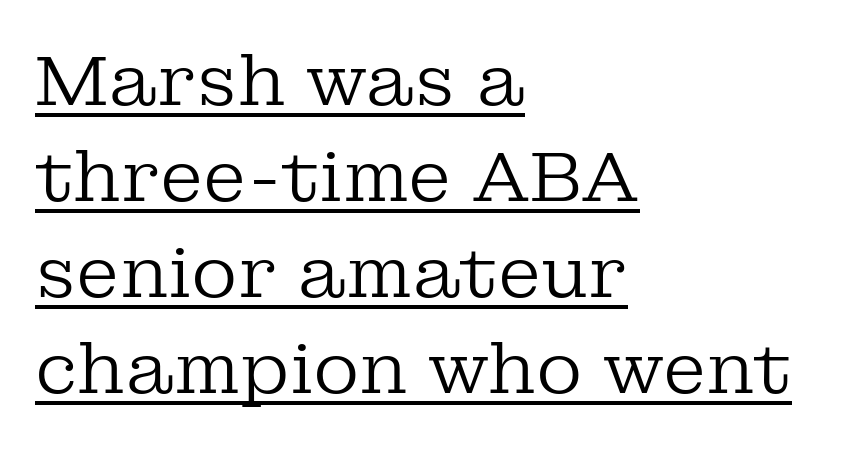
Q: Is the text bold? A: No.
Q: Is the text italic (slanted)? A: No, it is upright.
Q: Is the typeface a serif or a sans-serif typeface? A: Serif.
Q: Is the text underlined? A: Yes.
Q: How is the paragraph aligned? A: Left-aligned.
Q: Is the spacing between letters normal or unusually wide? A: Normal.
Q: Is the spacing between lines tight, normal or loose? A: Normal.
Q: Width (condensed, normal, or wide)? A: Normal.
Q: Stroke contrast? A: Low.
Q: x-height? A: Medium.
Q: Monospaced? A: No.
